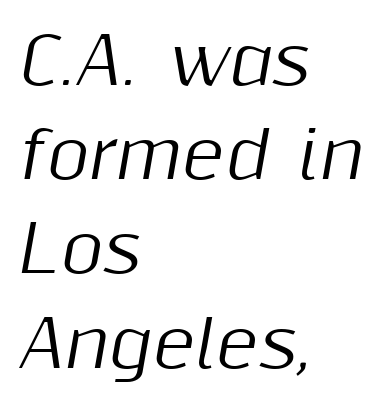
{"italic": "yes", "lean": "right", "slant_degrees": 10, "width": "normal", "stroke_contrast": "medium", "x_height": "medium", "monospaced": "no", "underline": "no", "align": "left", "line_spacing": "normal", "line_spacing_ratio": 1.45, "letter_spacing": "normal", "letter_spacing_em": 0.0, "glyph_px": 65}
